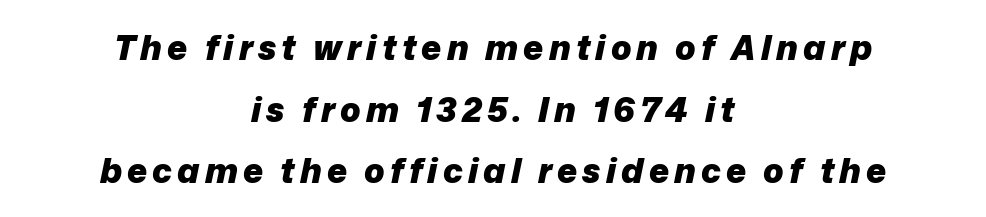
The face used here has a pronounced slope to its letters. Is the block centered? Yes — each line is placed symmetrically about the middle. Each letter keeps its own natural width here, so spacing adapts to shape. Each glyph is drawn with heavy, bold strokes. Clear beneath every line of the passage.
